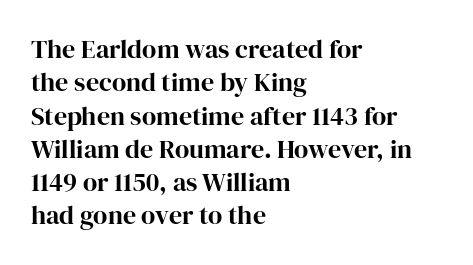
{"italic": "no", "underline": "no", "align": "left", "line_spacing": "normal", "line_spacing_ratio": 1.28, "letter_spacing": "normal", "letter_spacing_em": 0.0, "glyph_px": 26}
